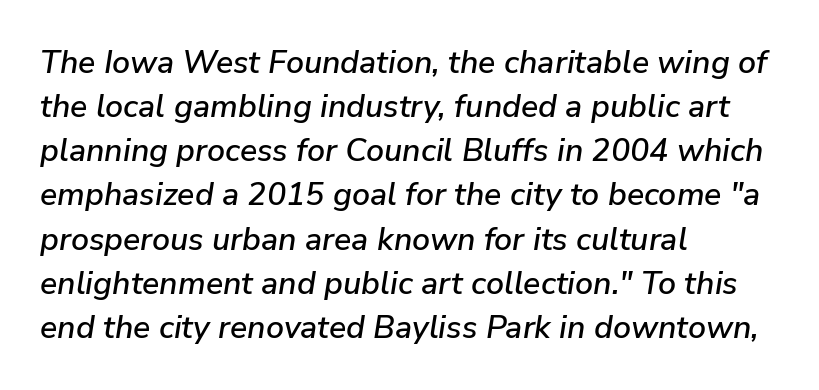
Q: Is the text italic (slanted)? A: Yes, it leans right by about 9 degrees.
Q: Is the text underlined? A: No.
Q: How is the paragraph aligned? A: Left-aligned.
Q: Is the spacing between letters normal or unusually wide? A: Normal.
Q: Is the spacing between lines tight, normal or loose? A: Normal.
Q: Width (condensed, normal, or wide)? A: Normal.
Q: Stroke contrast? A: Low.
Q: x-height? A: Medium.
Q: Monospaced? A: No.
